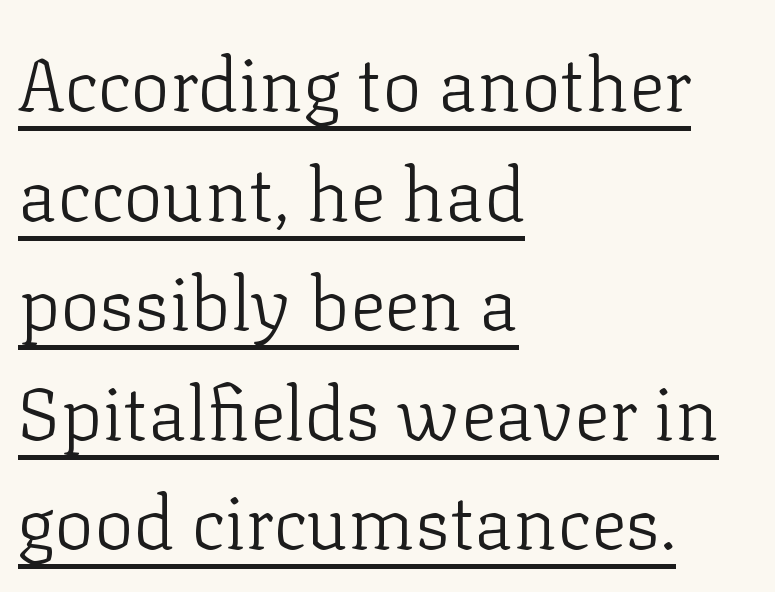
Q: Is the text bold? A: No.
Q: Is the text italic (slanted)? A: No, it is upright.
Q: Is the typeface a serif or a sans-serif typeface? A: Serif.
Q: Is the text underlined? A: Yes.
Q: How is the paragraph aligned? A: Left-aligned.
Q: Is the spacing between letters normal or unusually wide? A: Normal.
Q: Is the spacing between lines tight, normal or loose? A: Normal.
Q: Width (condensed, normal, or wide)? A: Normal.
Q: Stroke contrast? A: Low.
Q: x-height? A: Medium.
Q: Monospaced? A: No.
